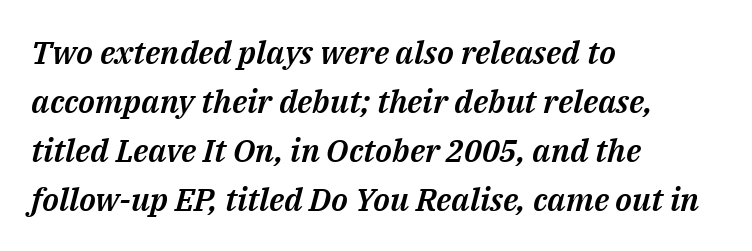
{"italic": "yes", "lean": "right", "slant_degrees": 14, "width": "normal", "stroke_contrast": "medium", "x_height": "medium", "monospaced": "no", "underline": "no", "align": "left", "line_spacing": "normal", "line_spacing_ratio": 1.53, "letter_spacing": "normal", "letter_spacing_em": 0.0, "glyph_px": 32}
